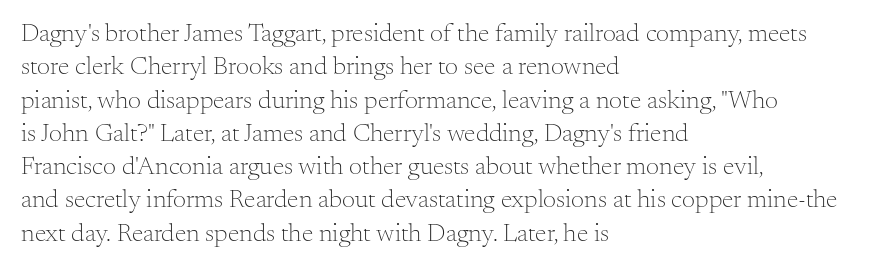
The image shows 26 px text type, upright; set left-aligned, normal line spacing (1.28x), normal letter spacing, not underlined.
